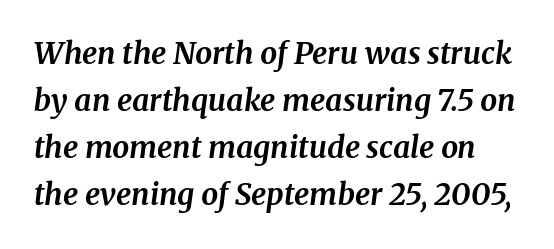
Tracking here is standard; glyphs follow each other at the usual distance. Leading: standard. The letters advance in unequal steps, a hallmark of proportional type. Is this a sans? No — the strokes have serifs. Each row of text sits above clean, open space.
